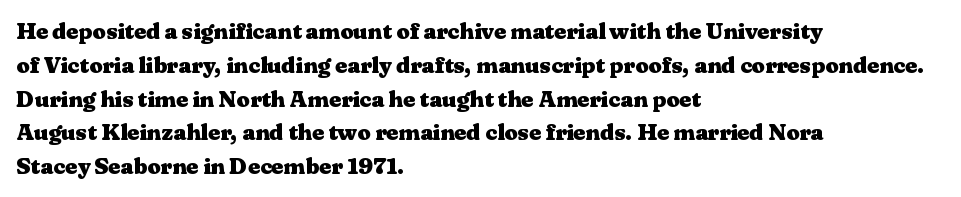
Q: Is the text bold? A: Yes.
Q: Is the text italic (slanted)? A: No, it is upright.
Q: Is the text underlined? A: No.
Q: How is the paragraph aligned? A: Left-aligned.
Q: Is the spacing between letters normal or unusually wide? A: Normal.
Q: Is the spacing between lines tight, normal or loose? A: Normal.
